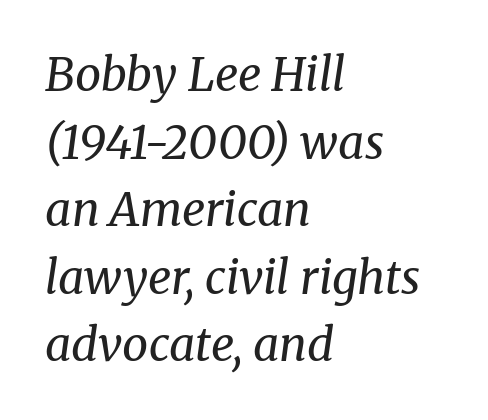
Q: Is the text bold? A: No.
Q: Is the text italic (slanted)? A: Yes, it leans right by about 8 degrees.
Q: Is the typeface a serif or a sans-serif typeface? A: Serif.
Q: Is the text underlined? A: No.
Q: How is the paragraph aligned? A: Left-aligned.
Q: Is the spacing between letters normal or unusually wide? A: Normal.
Q: Is the spacing between lines tight, normal or loose? A: Normal.
Q: Width (condensed, normal, or wide)? A: Normal.
Q: Stroke contrast? A: Medium.
Q: x-height? A: Medium.
Q: Monospaced? A: No.
